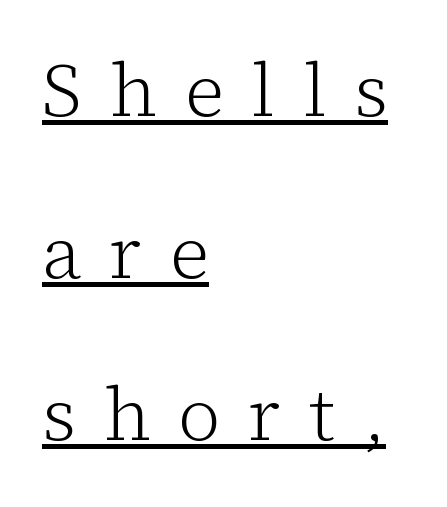
{"serif": "yes", "italic": "no", "bold": "no", "weight": "light", "width": "normal", "stroke_contrast": "low", "x_height": "medium", "monospaced": "no", "underline": "yes", "align": "left", "line_spacing": "loose", "line_spacing_ratio": 2.16, "letter_spacing": "wide", "letter_spacing_em": 0.37, "glyph_px": 75}
